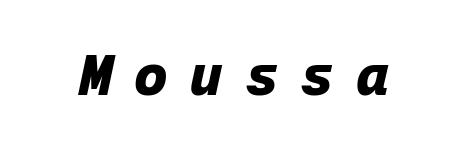
The image shows 56 px heavy type, italic (leaning right), monospaced; set unusually wide letter spacing (+0.39 em), not underlined; low stroke contrast and a medium x-height.
